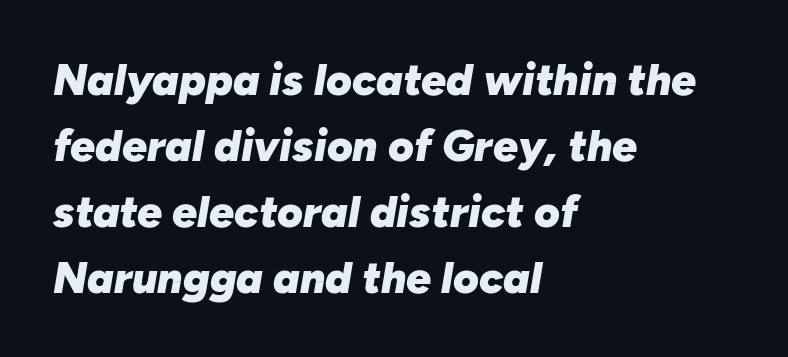
The image shows 44 px heavy type, italic (leaning right); set left-aligned, normal line spacing (1.5x), normal letter spacing, not underlined; low stroke contrast and a medium x-height.
